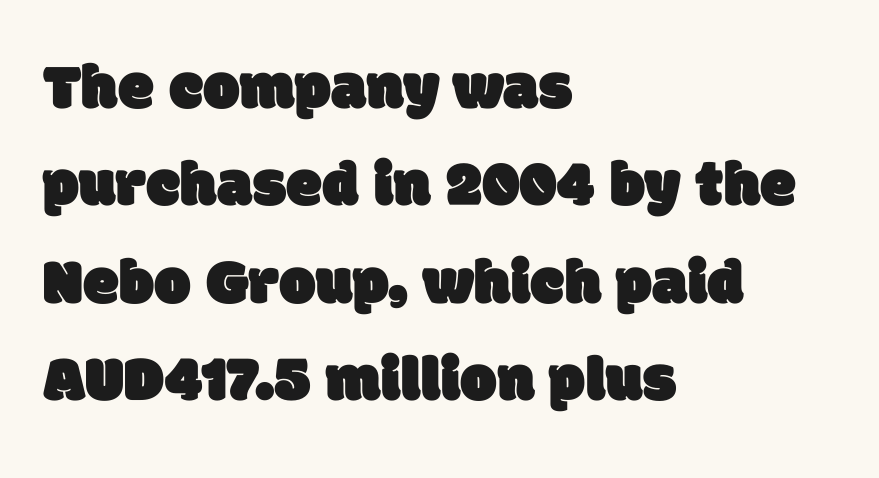
{"serif": "no", "width": "normal", "stroke_contrast": "low", "x_height": "large", "monospaced": "no", "underline": "no", "align": "left", "line_spacing": "normal", "line_spacing_ratio": 1.5, "letter_spacing": "normal", "letter_spacing_em": 0.0, "glyph_px": 65}
